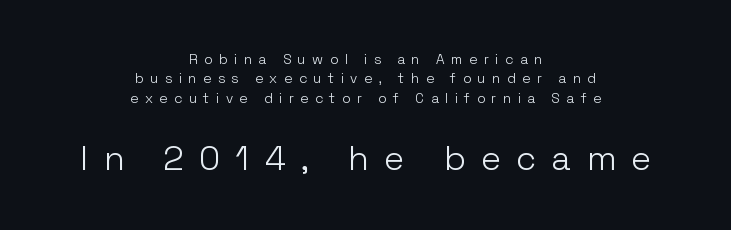
{"serif": "no", "italic": "no", "bold": "no", "weight": "light", "width": "normal", "stroke_contrast": "low", "x_height": "medium", "monospaced": "no", "underline": "no", "align": "center", "line_spacing": "normal", "line_spacing_ratio": 1.39, "letter_spacing": "wide", "letter_spacing_em": 0.47, "larger_block": "second", "size_ratio": 2.43, "glyph_px": 34}
